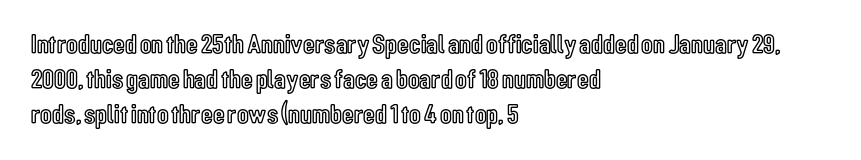
{"italic": "no", "underline": "no", "align": "left", "line_spacing": "normal", "line_spacing_ratio": 1.29, "letter_spacing": "normal", "letter_spacing_em": 0.0, "glyph_px": 27}
